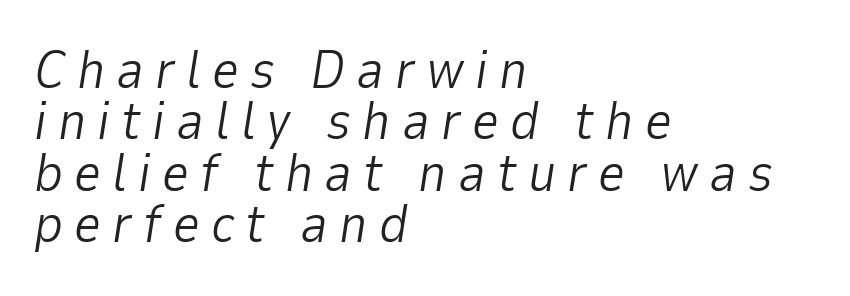
The image shows 53 px light type, italic (leaning right); set left-aligned, tight line spacing (0.97x), unusually wide letter spacing (+0.21 em), not underlined; low stroke contrast and a medium x-height.
